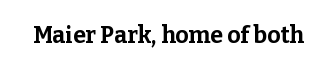
Notice how thick the strokes are: this is what a full bold looks like. In terms of letterspacing, this is plain default setting. The specimen omits any rule beneath the text block's lines. The lettering stays uniformly vertical, giving the passage a roman look.
